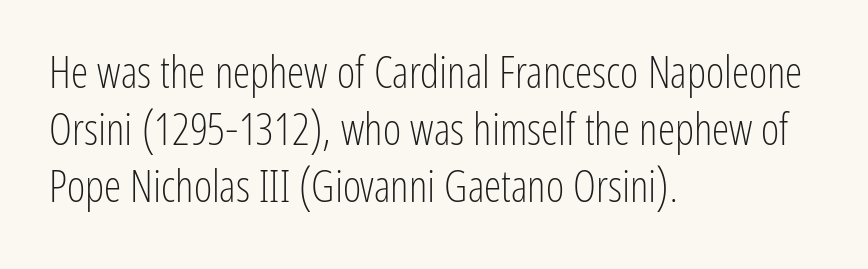
{"serif": "no", "italic": "no", "bold": "no", "weight": "light", "width": "condensed", "stroke_contrast": "low", "x_height": "medium", "monospaced": "no", "underline": "no", "align": "left", "line_spacing": "normal", "line_spacing_ratio": 1.3, "letter_spacing": "normal", "letter_spacing_em": 0.0, "glyph_px": 44}
